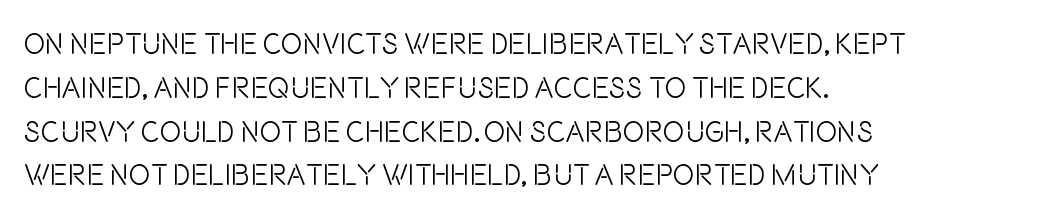
Q: Is the text bold? A: No.
Q: Is the text italic (slanted)? A: No, it is upright.
Q: Is the typeface a serif or a sans-serif typeface? A: Sans-serif.
Q: Is the text underlined? A: No.
Q: How is the paragraph aligned? A: Left-aligned.
Q: Is the spacing between letters normal or unusually wide? A: Normal.
Q: Is the spacing between lines tight, normal or loose? A: Normal.
Q: Width (condensed, normal, or wide)? A: Condensed.
Q: Stroke contrast? A: Low.
Q: x-height? A: Large.
Q: Monospaced? A: No.
